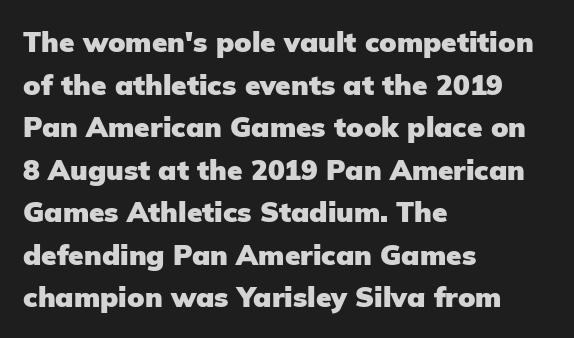
{"serif": "no", "italic": "no", "bold": "yes", "weight": "heavy", "width": "normal", "stroke_contrast": "low", "x_height": "medium", "monospaced": "no", "underline": "no", "align": "left", "line_spacing": "normal", "line_spacing_ratio": 1.52, "letter_spacing": "normal", "letter_spacing_em": 0.0, "glyph_px": 28}
